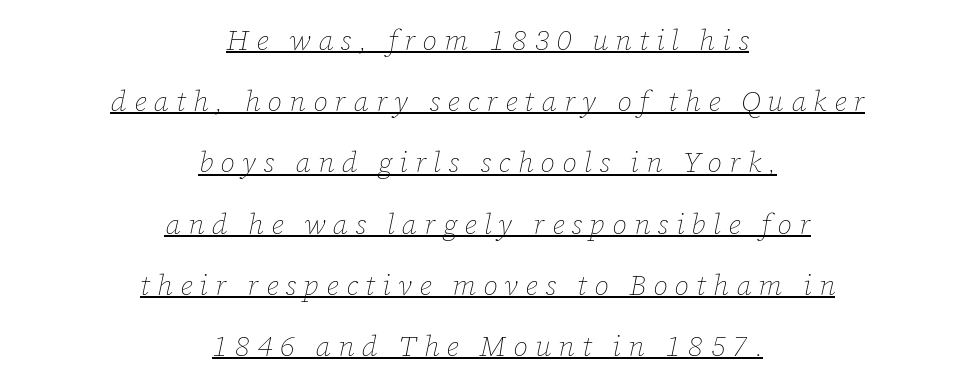
{"italic": "yes", "lean": "right", "slant_degrees": 12, "bold": "no", "weight": "thin", "width": "normal", "stroke_contrast": "low", "x_height": "medium", "monospaced": "no", "underline": "yes", "align": "center", "line_spacing": "loose", "line_spacing_ratio": 2.11, "letter_spacing": "wide", "letter_spacing_em": 0.25, "glyph_px": 29}
